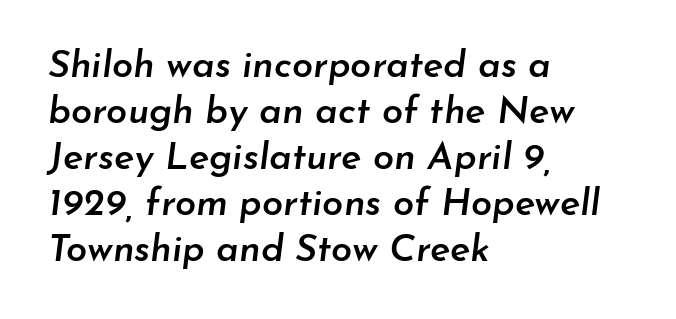
Q: Is the text bold? A: Semi-bold.
Q: Is the text italic (slanted)? A: Yes, it leans right by about 7 degrees.
Q: Is the text underlined? A: No.
Q: How is the paragraph aligned? A: Left-aligned.
Q: Is the spacing between letters normal or unusually wide? A: Normal.
Q: Width (condensed, normal, or wide)? A: Normal.
Q: Stroke contrast? A: Low.
Q: x-height? A: Small.
Q: Monospaced? A: No.
